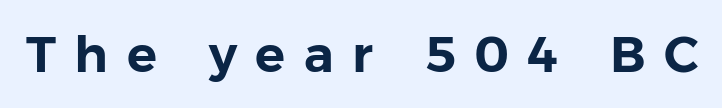
{"serif": "no", "italic": "no", "width": "normal", "stroke_contrast": "low", "x_height": "medium", "monospaced": "no", "underline": "no", "letter_spacing": "wide", "letter_spacing_em": 0.37, "glyph_px": 50}
